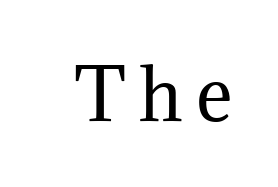
The image shows 70 px regular-weight serif type, upright; set not underlined; medium stroke contrast and a medium x-height.
